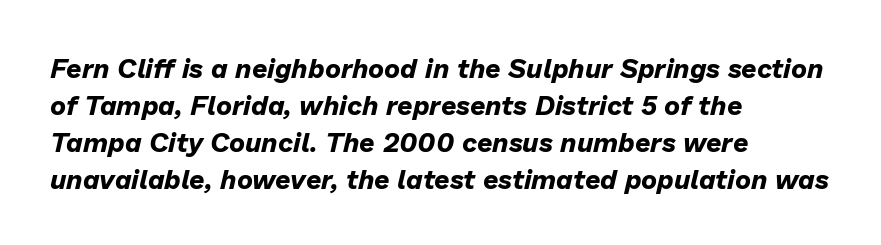
The image shows 27 px bold type, italic (leaning right); set left-aligned, normal line spacing (1.37x), normal letter spacing, not underlined.
